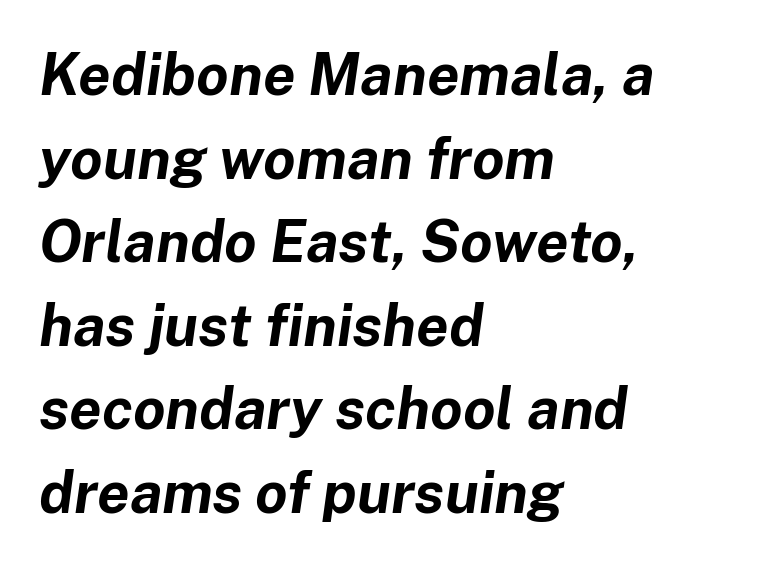
{"italic": "yes", "lean": "right", "slant_degrees": 8, "bold": "yes", "weight": "bold", "width": "normal", "stroke_contrast": "low", "x_height": "medium", "monospaced": "no", "underline": "no", "align": "left", "line_spacing": "normal", "line_spacing_ratio": 1.44, "letter_spacing": "normal", "letter_spacing_em": 0.0, "glyph_px": 58}
